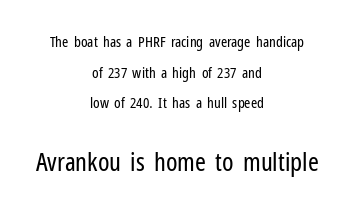
You could fit nearly another row in the gap between these rows. Every stem runs plumb, perpendicular to the baseline. The strokes are not fattened; the text isn't bold. Between these two stacked blocks, the lower one wins on size. This rendering uses center alignment, leaving both contours irregular but symmetric.
